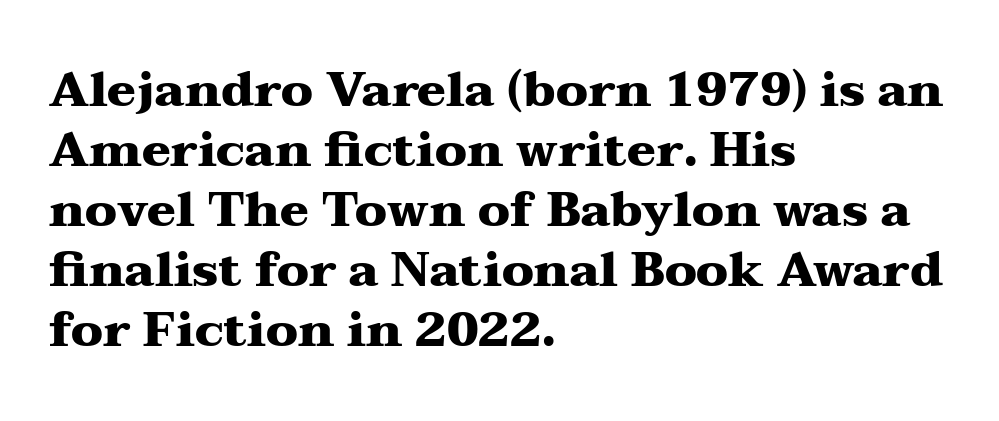
{"serif": "yes", "italic": "no", "bold": "yes", "weight": "heavy", "width": "wide", "stroke_contrast": "medium", "x_height": "medium", "monospaced": "no", "underline": "no", "align": "left", "line_spacing": "normal", "line_spacing_ratio": 1.25, "letter_spacing": "normal", "letter_spacing_em": 0.0, "glyph_px": 48}
